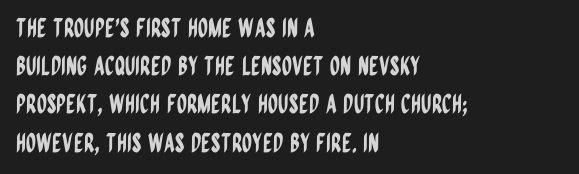
{"italic": "no", "underline": "no", "align": "left", "line_spacing": "normal", "line_spacing_ratio": 1.47, "letter_spacing": "normal", "letter_spacing_em": 0.0, "glyph_px": 26}
